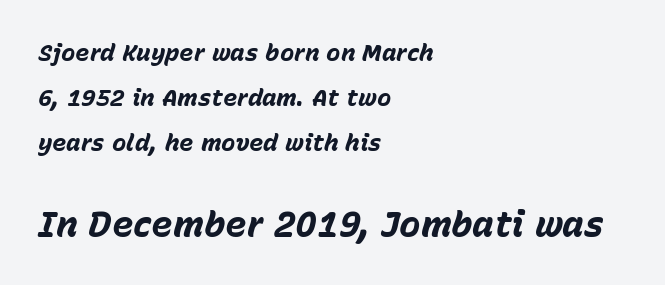
{"italic": "yes", "lean": "right", "slant_degrees": 15, "bold": "yes", "weight": "bold", "width": "normal", "stroke_contrast": "low", "x_height": "medium", "monospaced": "no", "underline": "no", "align": "left", "line_spacing_ratio": 1.88, "letter_spacing": "normal", "letter_spacing_em": 0.0, "larger_block": "second", "size_ratio": 1.5, "glyph_px": 36}
